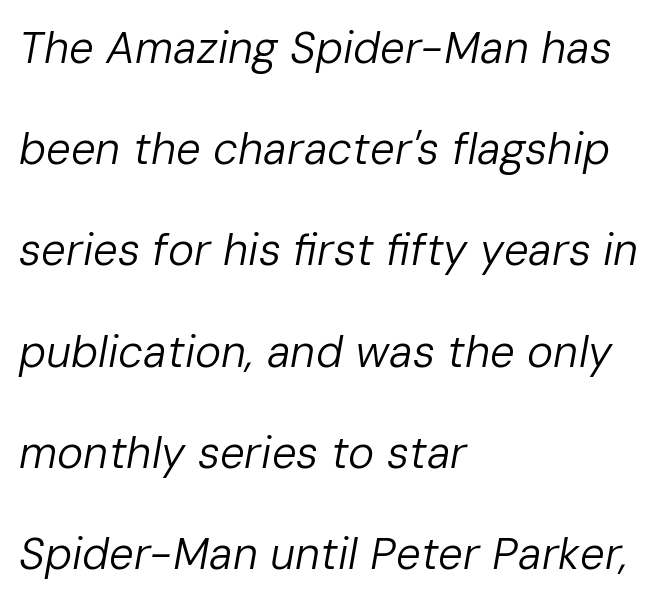
Q: Is the text bold? A: No.
Q: Is the text italic (slanted)? A: Yes, it leans right by about 10 degrees.
Q: Is the text underlined? A: No.
Q: How is the paragraph aligned? A: Left-aligned.
Q: Is the spacing between letters normal or unusually wide? A: Normal.
Q: Is the spacing between lines tight, normal or loose? A: Loose.
Q: Width (condensed, normal, or wide)? A: Normal.
Q: Stroke contrast? A: Low.
Q: x-height? A: Medium.
Q: Monospaced? A: No.
